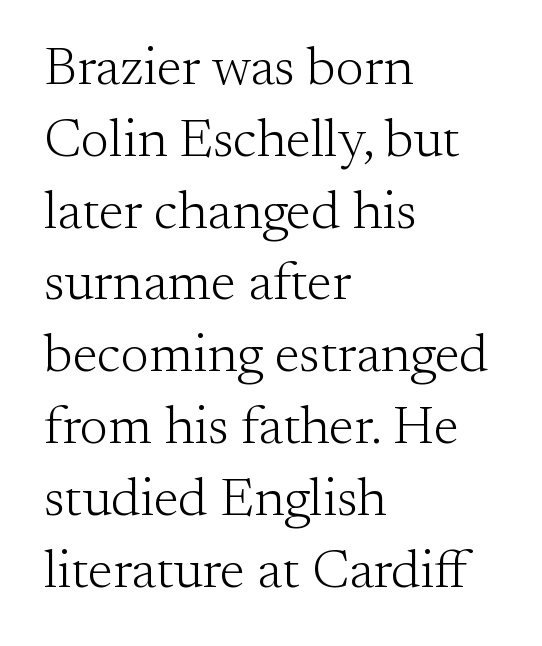
{"serif": "yes", "italic": "no", "bold": "no", "weight": "light", "width": "normal", "stroke_contrast": "medium", "x_height": "small", "monospaced": "no", "underline": "no", "align": "left", "line_spacing": "normal", "line_spacing_ratio": 1.33, "letter_spacing": "normal", "letter_spacing_em": 0.0, "glyph_px": 54}
